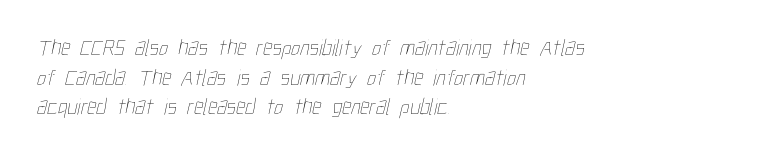
The image shows 23 px text type; set left-aligned, normal line spacing (1.29x), normal letter spacing, not underlined.
